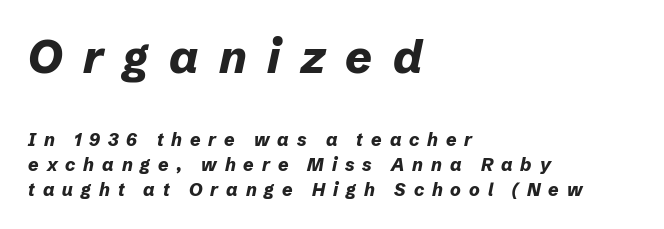
The designer gave the opening block more size than the closing block. Looking at the ascenders, they clearly lean. What weight is shown? A full bold with thick strokes. Unmarked baselines from the first word to the last. Loose tracking; the words dissolve into strings of separated letters. Think of a printed novel: that variable character pitch is what you see here.
